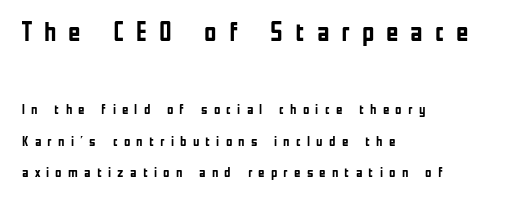
Q: Is the text bold? A: Yes.
Q: Is the text italic (slanted)? A: No, it is upright.
Q: Is the text underlined? A: No.
Q: How is the paragraph aligned? A: Left-aligned.
Q: Is the spacing between letters normal or unusually wide? A: Unusually wide.
Q: Is the spacing between lines tight, normal or loose? A: Loose.
Q: Which block of text is set in a larger size, the first (top) or the second (bottom)? A: The first (top) one.
